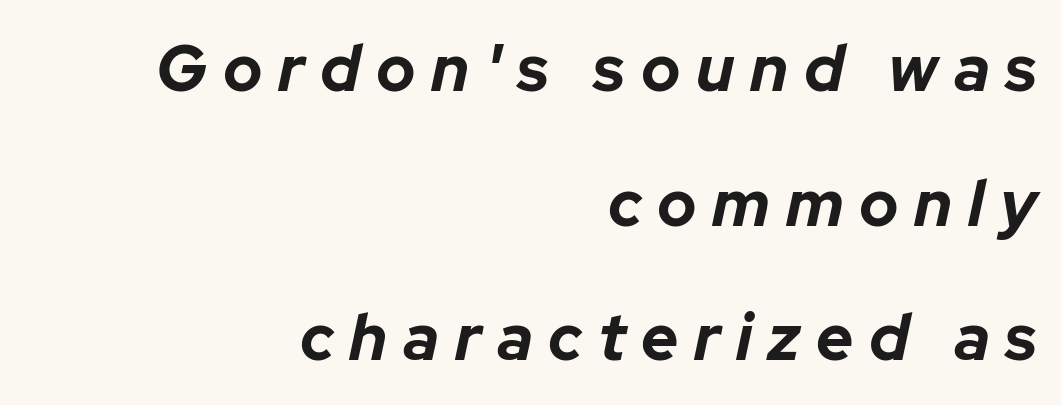
{"italic": "yes", "lean": "right", "slant_degrees": 12, "bold": "yes", "weight": "bold", "width": "normal", "stroke_contrast": "low", "x_height": "medium", "monospaced": "no", "underline": "no", "align": "right", "line_spacing": "loose", "line_spacing_ratio": 2.07, "letter_spacing": "wide", "letter_spacing_em": 0.24, "glyph_px": 65}
